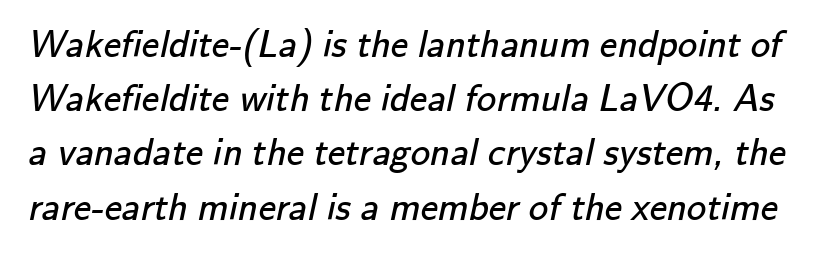
The image shows 39 px regular-weight sans-serif type; set normal line spacing (1.39x), normal letter spacing, not underlined; low stroke contrast and a small x-height.
